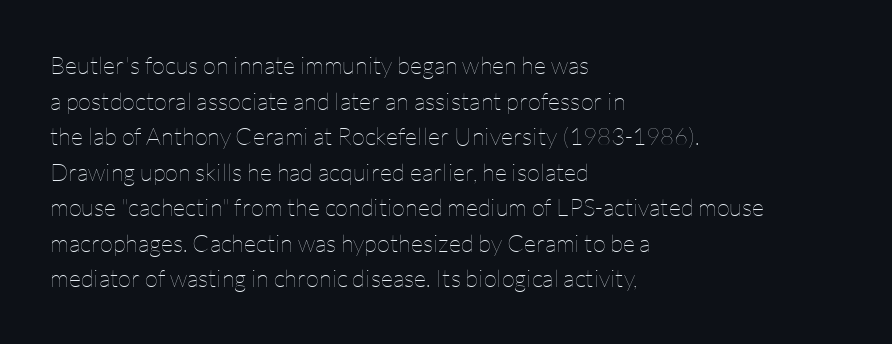
The image shows 24 px text type, upright; set left-aligned, normal line spacing (1.48x), normal letter spacing, not underlined.
